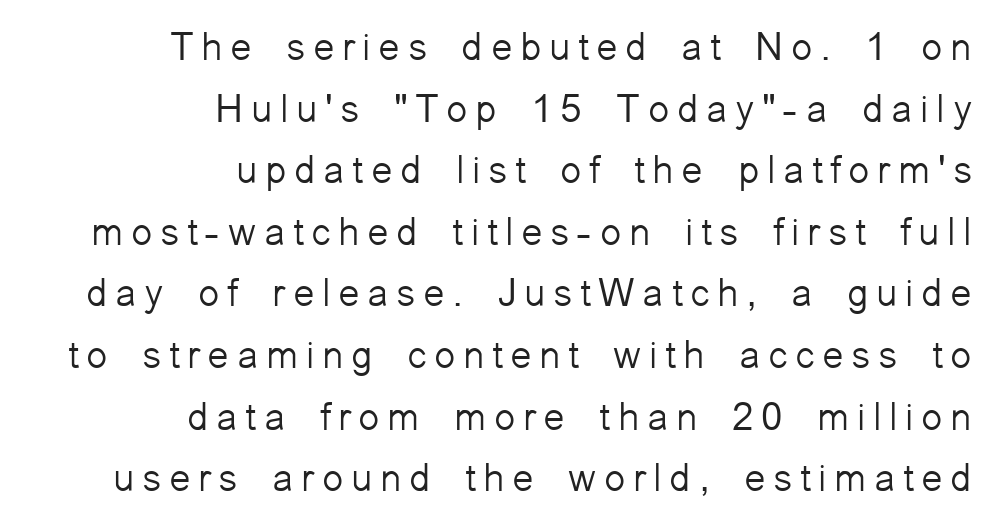
Honestly, the row spacing looks completely unremarkable. Ink coverage per letter is moderate at most. Unlike a traditional serif, this face leaves its strokes unadorned. In terms of posture, this sample is upright. Where is the straight margin? On the right. Do the characters align in a grid? No, the font is proportional.
